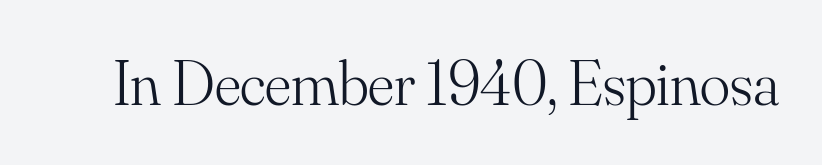
Q: Is the text bold? A: No.
Q: Is the text italic (slanted)? A: No, it is upright.
Q: Is the typeface a serif or a sans-serif typeface? A: Serif.
Q: Is the text underlined? A: No.
Q: Is the spacing between letters normal or unusually wide? A: Normal.
Q: Width (condensed, normal, or wide)? A: Normal.
Q: Stroke contrast? A: Medium.
Q: x-height? A: Small.
Q: Monospaced? A: No.
